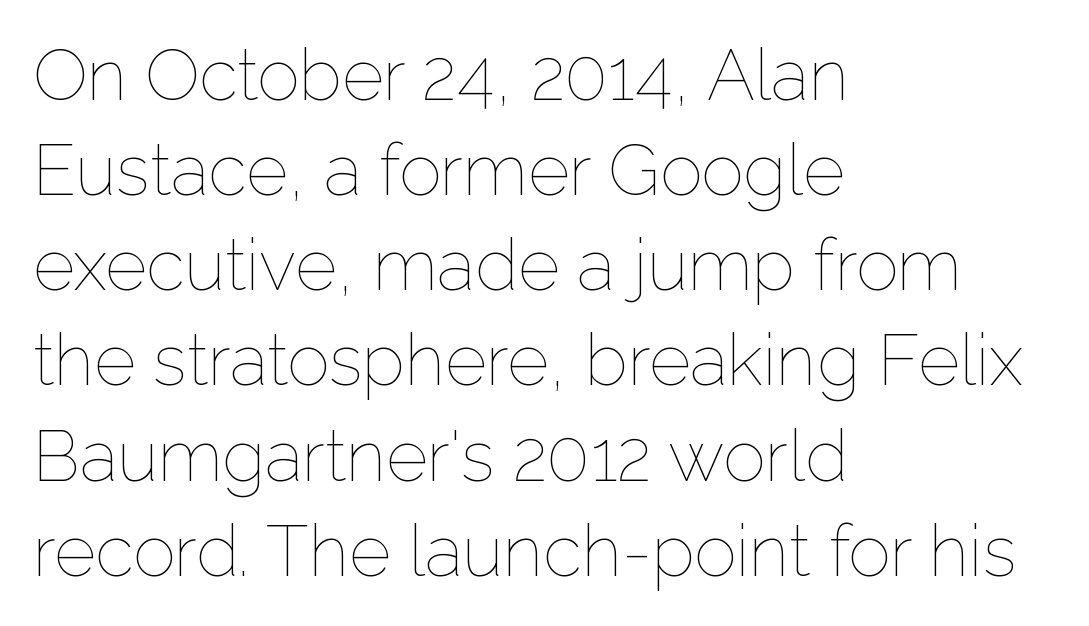
Q: Is the text bold? A: No.
Q: Is the text italic (slanted)? A: No, it is upright.
Q: Is the text underlined? A: No.
Q: How is the paragraph aligned? A: Left-aligned.
Q: Is the spacing between letters normal or unusually wide? A: Normal.
Q: Is the spacing between lines tight, normal or loose? A: Normal.
Q: Width (condensed, normal, or wide)? A: Normal.
Q: Stroke contrast? A: Low.
Q: x-height? A: Medium.
Q: Monospaced? A: No.
